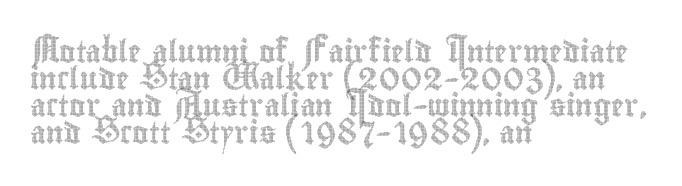
Is the block centered? No — it sits flush against the left margin. Beneath every word, the page is bare. What stands out about the letter spacing? Nothing — it is the standard amount. The lettering stays uniformly vertical, giving the passage a roman look.
